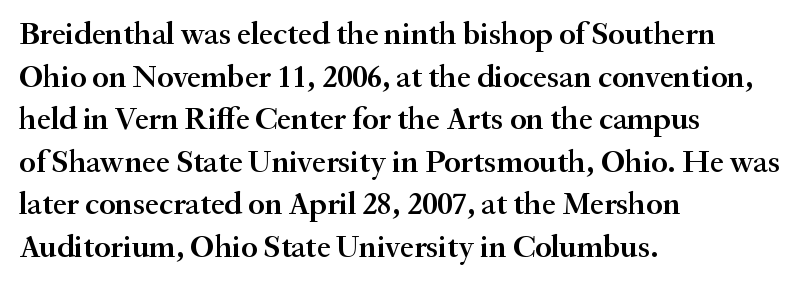
{"serif": "yes", "italic": "no", "bold": "semi", "weight": "semibold", "width": "normal", "stroke_contrast": "medium", "x_height": "small", "monospaced": "no", "underline": "no", "align": "left", "line_spacing": "normal", "line_spacing_ratio": 1.33, "letter_spacing": "normal", "letter_spacing_em": 0.0, "glyph_px": 32}
